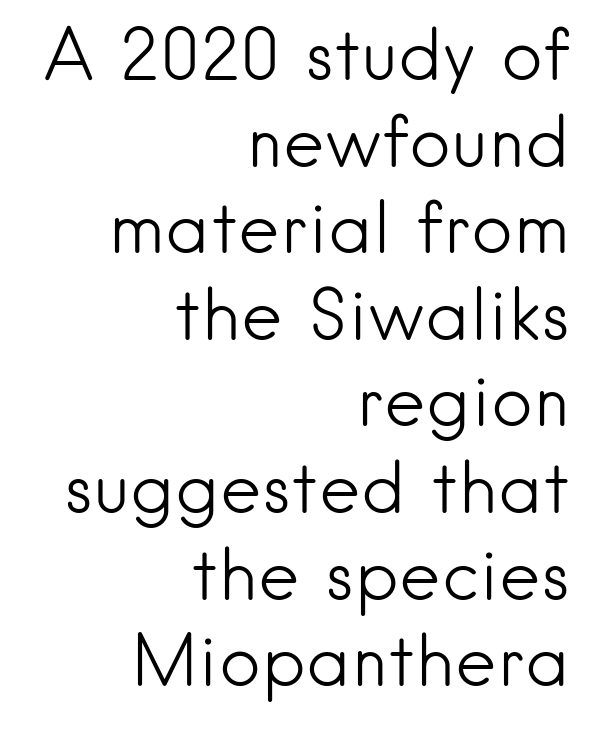
Horizontal alignment here is rightward, an uncommon choice for prose. Lines of text with bare space underneath. Is the letter spacing exaggerated? No — it looks like the ordinary default. The specimen reads as upright at a glance. Summary of weight: not heavy and not bold.
